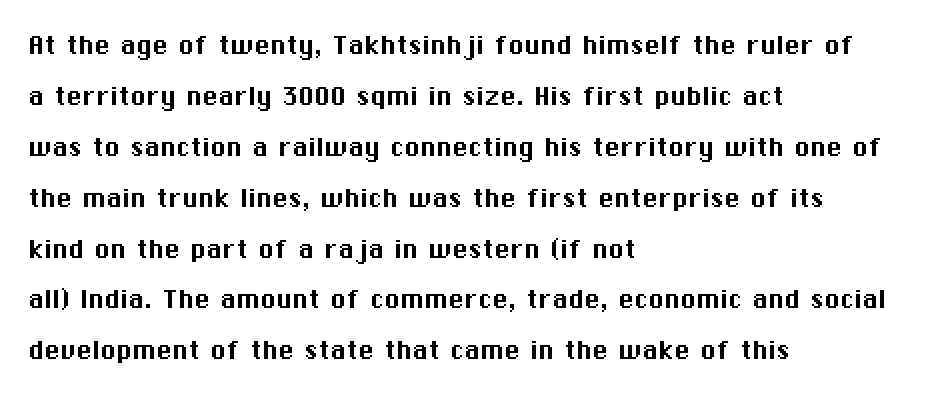
In terms of leading, this rendering sits right in the middle. Every row of glyphs begins at an identical x-position on the left. Spacing verdict: proportional, widths tailored to each character. Do the letters lean? They stand straight. Glyph-to-glyph distance matches everyday printed text.
